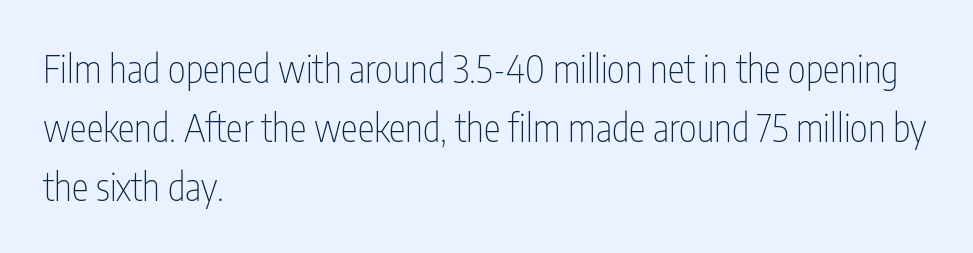
Quick note: not italic, upright. Here the glyphs are tracked normally, forming tight word shapes. A normal amount of white space separates one row of letters from the next. Summary of weight: not heavy and not bold. Unmarked baselines from the first word to the last. Think of a printed novel: that variable character pitch is what you see here.
